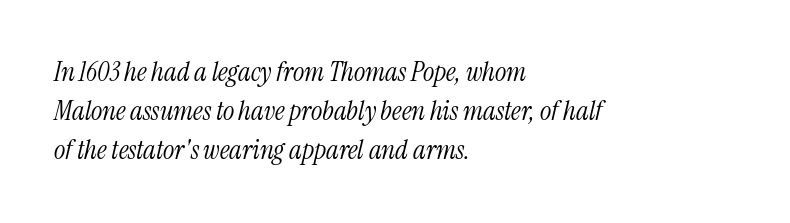
Q: Is the text bold? A: No.
Q: Is the text italic (slanted)? A: Yes, it leans right by about 13 degrees.
Q: Is the text underlined? A: No.
Q: How is the paragraph aligned? A: Left-aligned.
Q: Is the spacing between letters normal or unusually wide? A: Normal.
Q: Is the spacing between lines tight, normal or loose? A: Normal.
